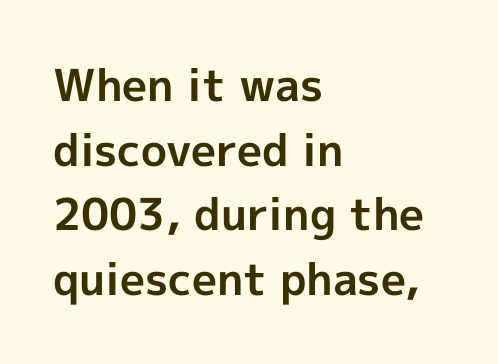
Q: Is the text bold? A: Yes.
Q: Is the text italic (slanted)? A: No, it is upright.
Q: Is the typeface a serif or a sans-serif typeface? A: Sans-serif.
Q: Is the text underlined? A: No.
Q: How is the paragraph aligned? A: Left-aligned.
Q: Is the spacing between letters normal or unusually wide? A: Normal.
Q: Is the spacing between lines tight, normal or loose? A: Normal.
Q: Width (condensed, normal, or wide)? A: Normal.
Q: x-height? A: Medium.
Q: Monospaced? A: No.
